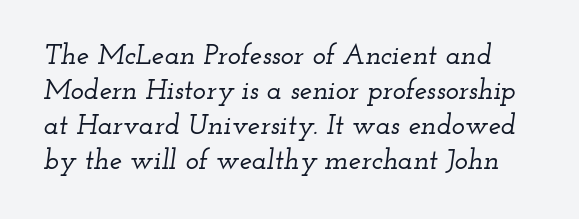
{"serif": "yes", "italic": "yes", "lean": "right", "slant_degrees": 12, "width": "wide", "stroke_contrast": "low", "x_height": "small", "monospaced": "no", "underline": "no", "line_spacing": "normal", "line_spacing_ratio": 1.25, "letter_spacing": "normal", "letter_spacing_em": 0.0, "glyph_px": 28}
